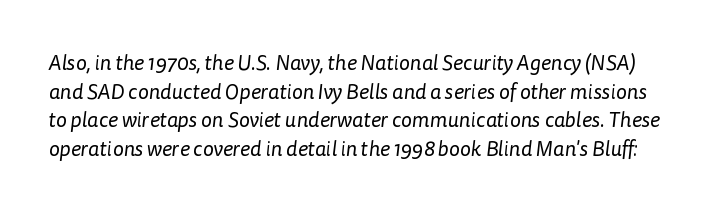
Q: Is the text bold? A: No.
Q: Is the text underlined? A: No.
Q: Is the spacing between letters normal or unusually wide? A: Normal.
Q: Is the spacing between lines tight, normal or loose? A: Normal.
